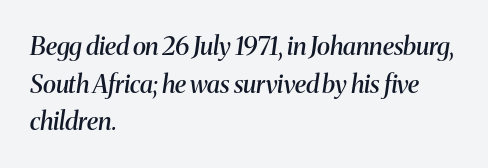
Words appear dense and cohesive because spacing is normal. Does the weight exceed regular? Yes, but only to semibold. Each new line begins a customary step beneath the previous one. The words here are not underlined. All the whitespace from short lines collects on the right. The letters are slanted; this is an italic face.
